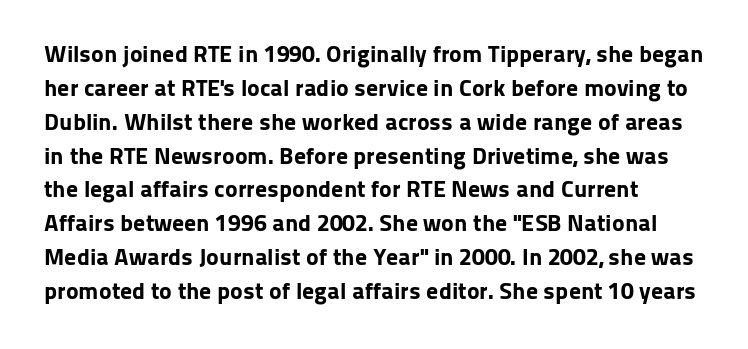
The image shows 24 px bold type, upright; set normal line spacing (1.41x), normal letter spacing, not underlined.
